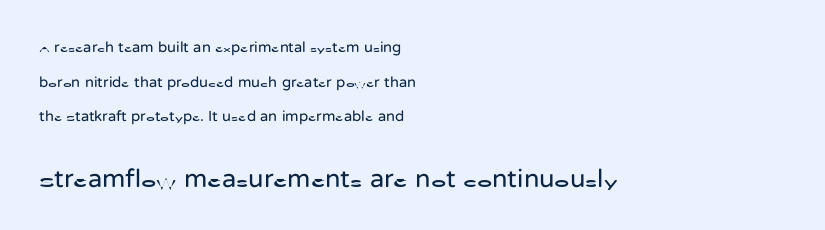
Q: Is the text bold? A: No.
Q: Is the text italic (slanted)? A: No, it is upright.
Q: Is the text underlined? A: No.
Q: How is the paragraph aligned? A: Left-aligned.
Q: Is the spacing between letters normal or unusually wide? A: Normal.
Q: Is the spacing between lines tight, normal or loose? A: Loose.
Q: Which block of text is set in a larger size, the first (top) or the second (bottom)? A: The second (bottom) one.
